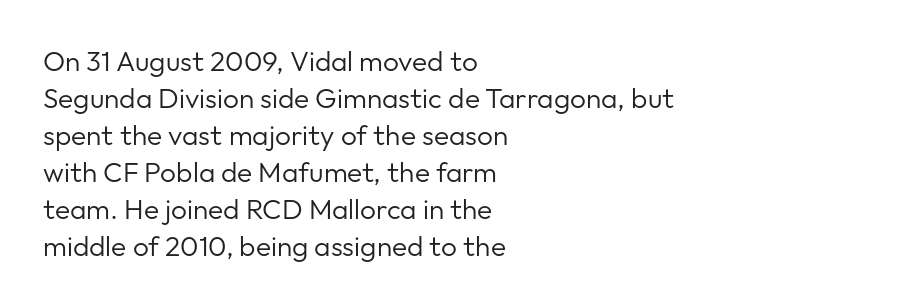
Q: Is the text bold? A: No.
Q: Is the text italic (slanted)? A: No, it is upright.
Q: Is the typeface a serif or a sans-serif typeface? A: Sans-serif.
Q: Is the text underlined? A: No.
Q: How is the paragraph aligned? A: Left-aligned.
Q: Is the spacing between letters normal or unusually wide? A: Normal.
Q: Is the spacing between lines tight, normal or loose? A: Normal.
Q: Width (condensed, normal, or wide)? A: Normal.
Q: Stroke contrast? A: Low.
Q: x-height? A: Medium.
Q: Monospaced? A: No.
